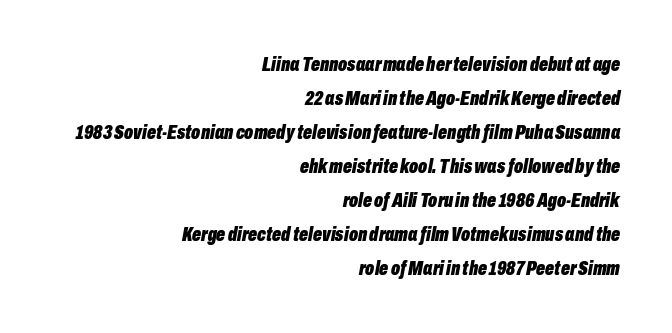
The image shows 21 px bold type, italic (leaning right); set right-aligned, normal line spacing (1.62x), normal letter spacing, not underlined.
